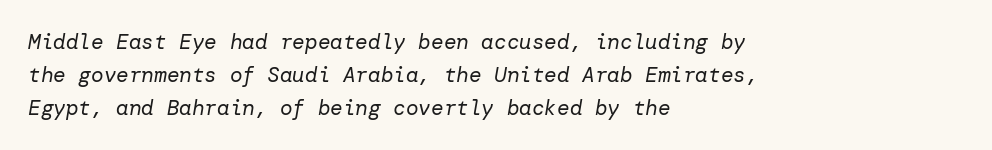
Q: Is the text bold? A: No.
Q: Is the text italic (slanted)? A: Yes, it leans right by about 10 degrees.
Q: Is the text underlined? A: No.
Q: How is the paragraph aligned? A: Left-aligned.
Q: Is the spacing between letters normal or unusually wide? A: Normal.
Q: Is the spacing between lines tight, normal or loose? A: Normal.
